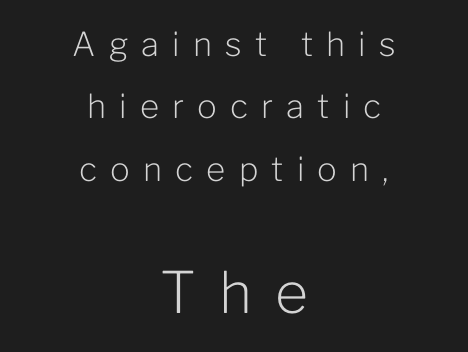
The image shows 57 px light sans-serif type, upright; set centered, line spacing 1.89x, unusually wide letter spacing (+0.4 em), not underlined; the second (bottom) block is 1.73x larger; low stroke contrast and a medium x-height.
